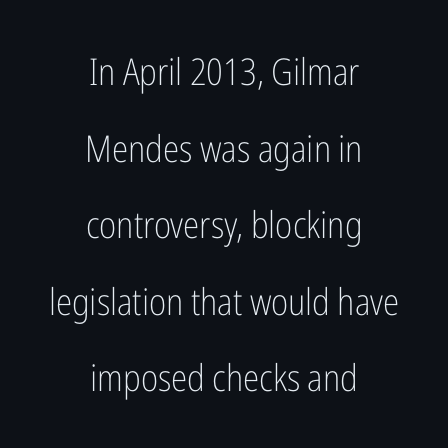
The image shows 37 px light, condensed sans-serif type, upright; set centered, loose line spacing (2.07x), normal letter spacing, not underlined; low stroke contrast and a medium x-height.
